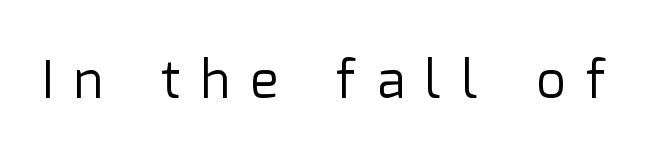
Q: Is the text bold? A: No.
Q: Is the text italic (slanted)? A: No, it is upright.
Q: Is the typeface a serif or a sans-serif typeface? A: Sans-serif.
Q: Is the text underlined? A: No.
Q: Is the spacing between letters normal or unusually wide? A: Unusually wide.
Q: Width (condensed, normal, or wide)? A: Normal.
Q: Stroke contrast? A: Low.
Q: x-height? A: Medium.
Q: Monospaced? A: No.
